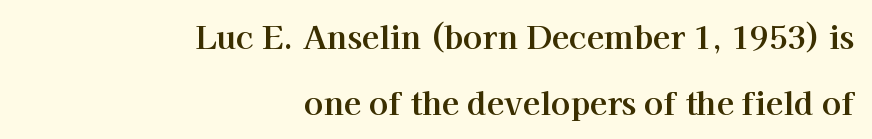
The image shows 32 px serif type, upright; set right-aligned, loose line spacing (2.06x), normal letter spacing, not underlined; high stroke contrast and a medium x-height.
